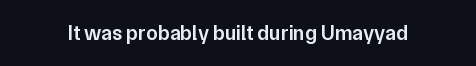
Q: Is the text bold? A: Semi-bold.
Q: Is the text italic (slanted)? A: No, it is upright.
Q: Is the text underlined? A: No.
Q: Is the spacing between letters normal or unusually wide? A: Normal.
